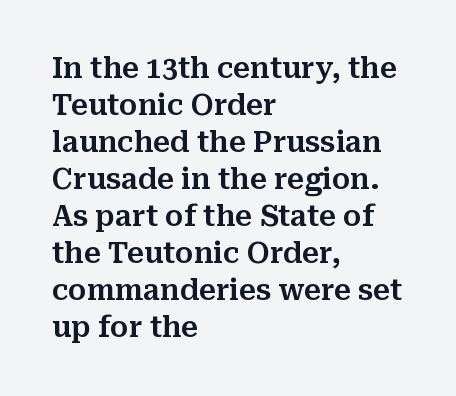
The image shows 28 px serif type, upright; set left-aligned, normal line spacing (1.32x), normal letter spacing, not underlined; medium stroke contrast and a medium x-height.
